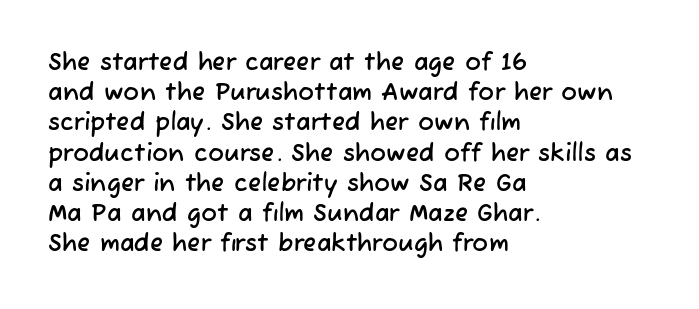
The image shows 24 px text type; set left-aligned, normal line spacing (1.26x), normal letter spacing, not underlined.
